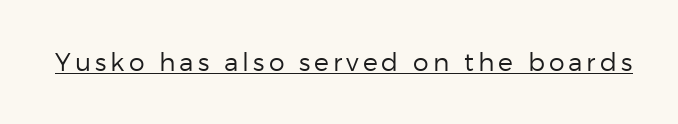
The image shows 25 px text type, upright; set underlined.
